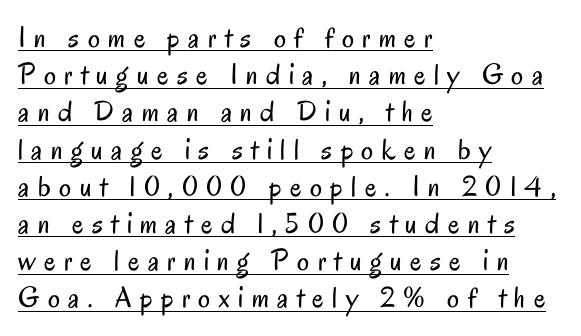
The font family rendered here belongs to the sans-serif group. Stem width sits at or under what a default text font uses. Somebody hit Ctrl+U on this one — the words are underlined. The letters stand straight up with perfectly vertical stems.
